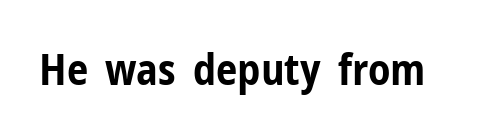
The strokes are fattened all the way to bold. Beneath every word, the page is bare. Between one letter and the next there's only the usual sliver of space. These lines are composed in type without serifs.
